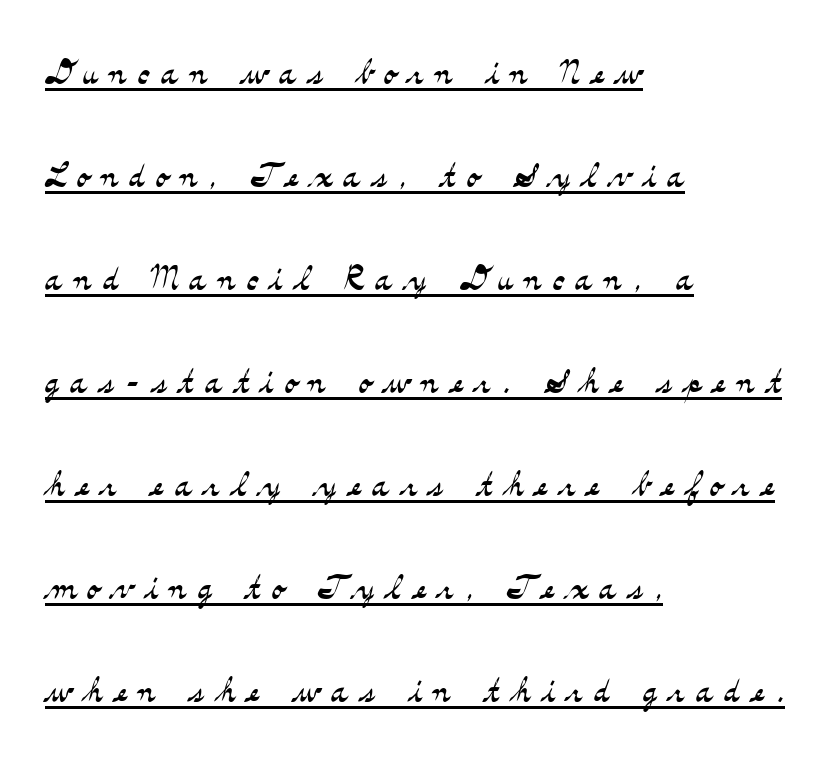
The image shows 45 px light, wide serif type; set left-aligned, loose line spacing (2.29x), unusually wide letter spacing (+0.25 em), underlined; medium stroke contrast and a small x-height.
